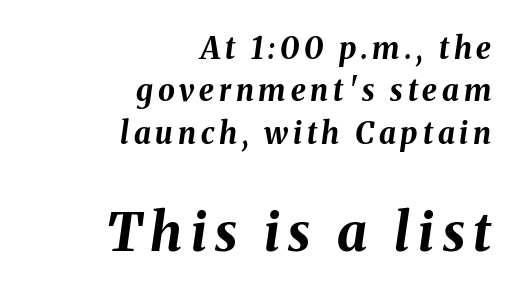
{"italic": "yes", "lean": "right", "slant_degrees": 8, "bold": "yes", "weight": "bold", "width": "normal", "stroke_contrast": "medium", "x_height": "medium", "monospaced": "no", "underline": "no", "align": "right", "line_spacing": "normal", "line_spacing_ratio": 1.41, "larger_block": "second", "size_ratio": 1.77, "glyph_px": 53}
